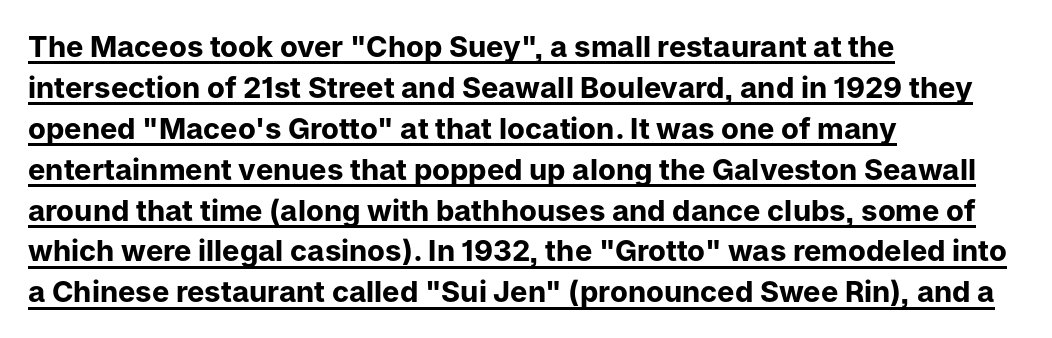
{"serif": "no", "italic": "no", "bold": "yes", "weight": "bold", "width": "normal", "stroke_contrast": "low", "x_height": "medium", "monospaced": "no", "underline": "yes", "align": "left", "line_spacing": "normal", "line_spacing_ratio": 1.41, "letter_spacing": "normal", "letter_spacing_em": 0.0, "glyph_px": 29}
